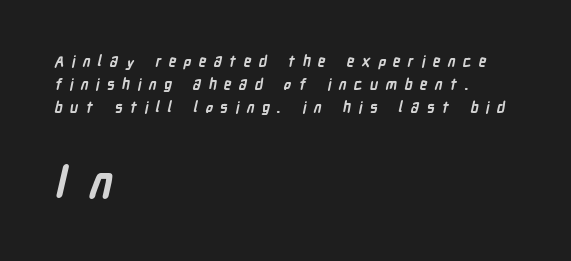
Tracking value appears strongly positive — letters spread wide. Horizontal bands of white between lines are of average thickness. The string is rendered with underlining switched off. Does the copy run flush right? No — it runs flush left. The rendering uses natural spacing where letterforms have individual widths.
